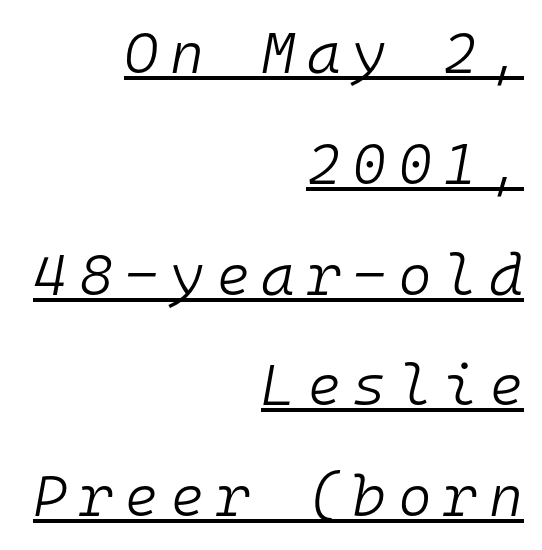
This sample uses expanded letter spacing, leaving extra air between glyphs. Students, observe: this is what heavily led, spacious text looks like. The face used here has a pronounced slope to its letters. Each stroke keeps to a modest, everyday thickness or less. The glyphs are accompanied by a horizontal stroke just below them. These lines are set flush right with a ragged left edge.
